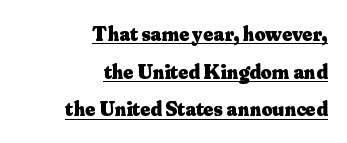
Q: Is the text bold? A: Yes.
Q: Is the text italic (slanted)? A: No, it is upright.
Q: Is the text underlined? A: Yes.
Q: How is the paragraph aligned? A: Right-aligned.
Q: Is the spacing between letters normal or unusually wide? A: Normal.
